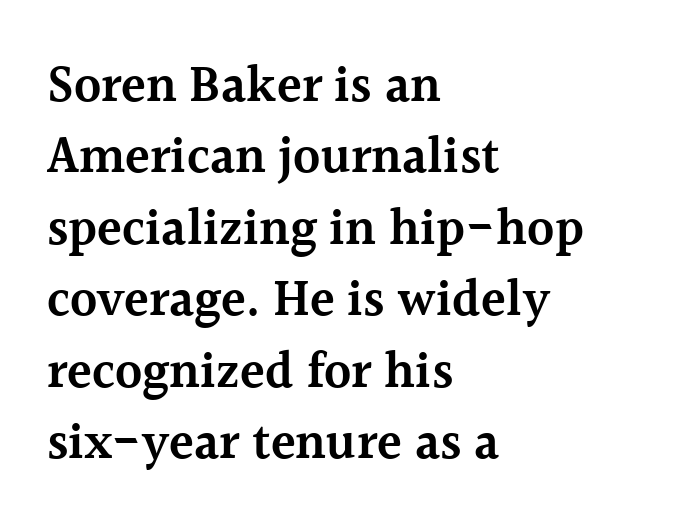
These lines are composed in type with serifs. Descenders hang freely into open space. I'd describe the lettering as semibold — firm but not a full bold. This sample has the flowing, uneven cadence of proportional lettering. Reading down the column, the eye jumps a familiar distance to each next line. Every stem runs plumb, perpendicular to the baseline.
